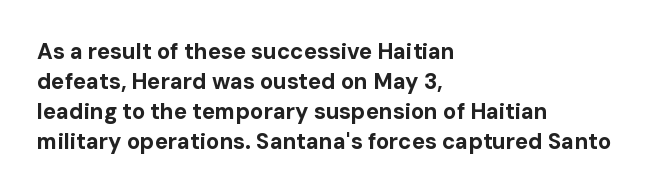
Q: Is the text bold? A: Yes.
Q: Is the text italic (slanted)? A: No, it is upright.
Q: Is the text underlined? A: No.
Q: How is the paragraph aligned? A: Left-aligned.
Q: Is the spacing between letters normal or unusually wide? A: Normal.
Q: Is the spacing between lines tight, normal or loose? A: Normal.
